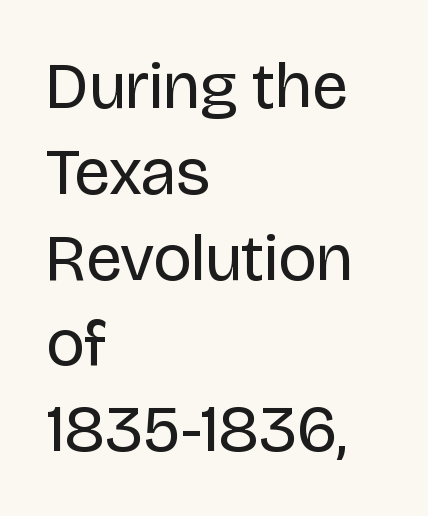
{"serif": "no", "italic": "no", "bold": "no", "weight": "regular", "width": "normal", "stroke_contrast": "low", "x_height": "large", "monospaced": "no", "underline": "no", "align": "left", "line_spacing": "normal", "line_spacing_ratio": 1.3, "letter_spacing": "normal", "letter_spacing_em": 0.0, "glyph_px": 66}
